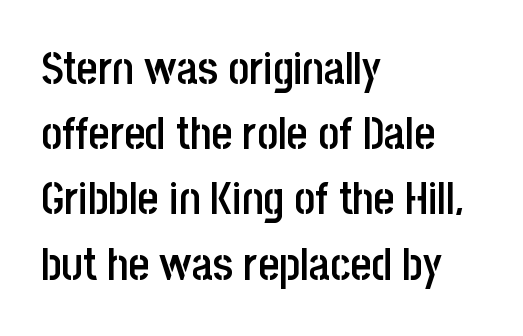
Q: Is the text bold? A: Semi-bold.
Q: Is the text italic (slanted)? A: No, it is upright.
Q: Is the typeface a serif or a sans-serif typeface? A: Sans-serif.
Q: Is the text underlined? A: No.
Q: How is the paragraph aligned? A: Left-aligned.
Q: Is the spacing between letters normal or unusually wide? A: Normal.
Q: Is the spacing between lines tight, normal or loose? A: Normal.
Q: Width (condensed, normal, or wide)? A: Condensed.
Q: Stroke contrast? A: Low.
Q: x-height? A: Large.
Q: Monospaced? A: No.
